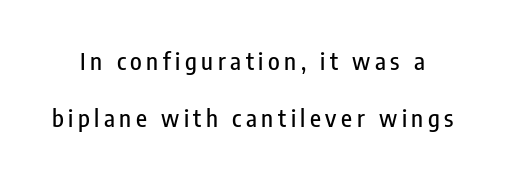
Q: Is the text italic (slanted)? A: No, it is upright.
Q: Is the text underlined? A: No.
Q: Is the spacing between lines tight, normal or loose? A: Loose.
